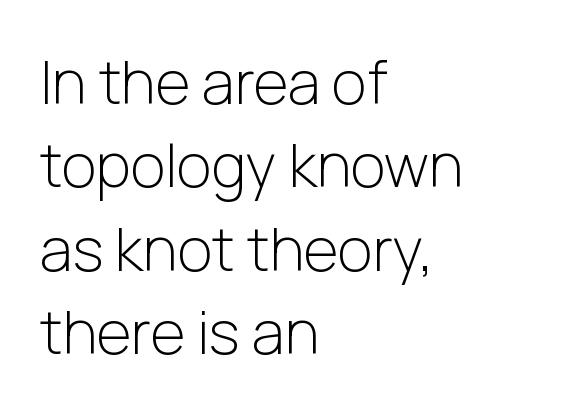
The strip under each line holds only bare page. Unbolded letterforms with no extra heft. The type is set solid horizontally, with unmodified tracking. This rendering uses left alignment, leaving the right contour irregular. The designer left line spacing at the default.
